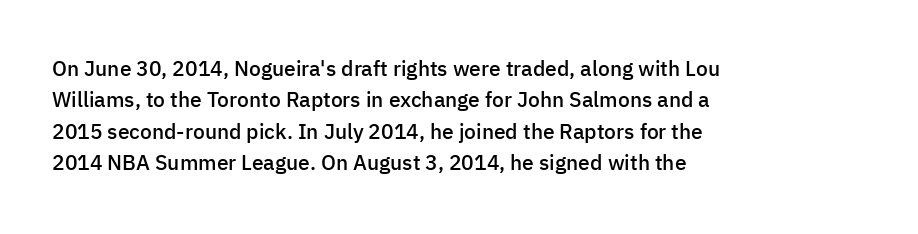
Emphasis by weight is partial: semibold. A typesetter would call this leading conventional body-copy spacing. The rendering keeps characters at their native spacing. This is roman type, the default non-slanted kind. Compared with a centered layout, this one pins lines to the left instead.
